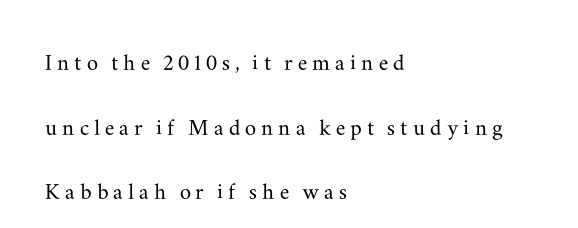
The image shows 28 px wide serif type, upright; set left-aligned, loose line spacing (2.31x), not underlined; medium stroke contrast and a small x-height.
